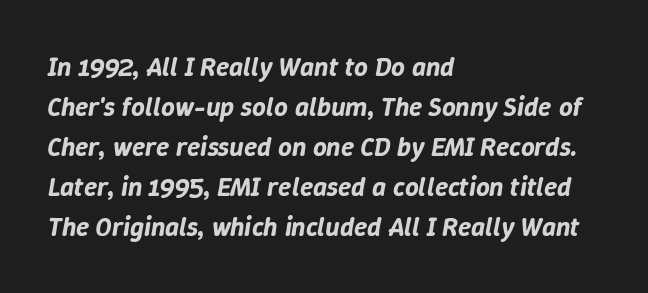
The image shows 27 px text type, italic (leaning right); set left-aligned, normal line spacing (1.48x), normal letter spacing, not underlined.
